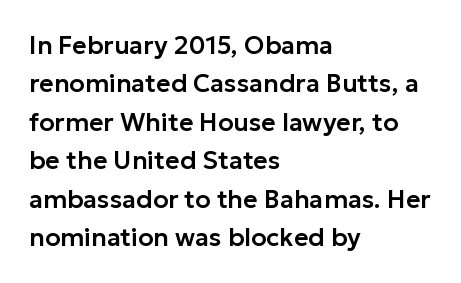
Q: Is the text italic (slanted)? A: No, it is upright.
Q: Is the text underlined? A: No.
Q: How is the paragraph aligned? A: Left-aligned.
Q: Is the spacing between letters normal or unusually wide? A: Normal.
Q: Is the spacing between lines tight, normal or loose? A: Normal.
